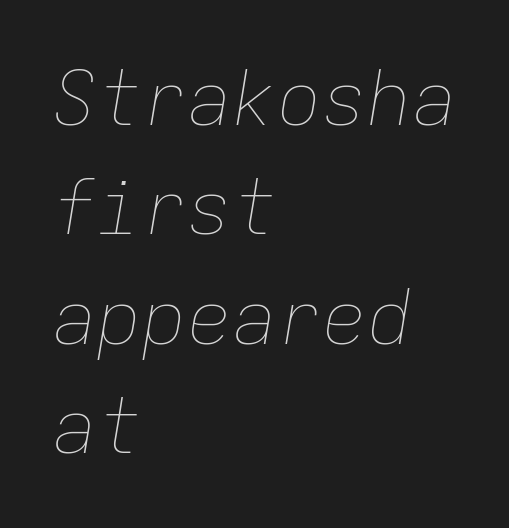
The font sits on the lighter half of the weight spectrum, regular included. Emphasis-style slanted type is in use. Clear beneath every line of the passage. Think of a typewriter: that constant character pitch is what you see here. Glyph-to-glyph distance matches everyday printed text.
